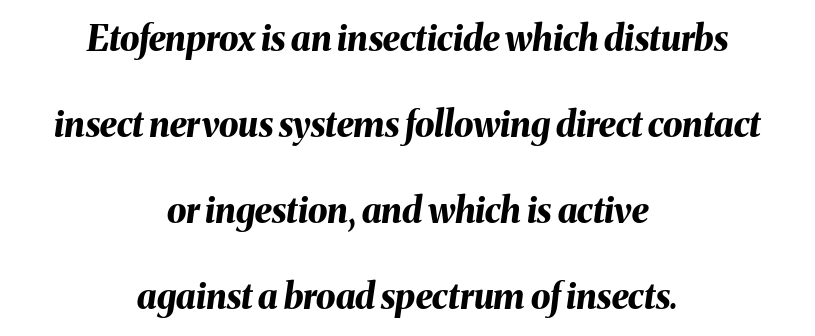
Q: Is the text bold? A: Yes.
Q: Is the text italic (slanted)? A: Yes, it leans right by about 8 degrees.
Q: Is the text underlined? A: No.
Q: How is the paragraph aligned? A: Centered.
Q: Is the spacing between letters normal or unusually wide? A: Normal.
Q: Is the spacing between lines tight, normal or loose? A: Loose.
Q: Width (condensed, normal, or wide)? A: Normal.
Q: Stroke contrast? A: Medium.
Q: x-height? A: Medium.
Q: Monospaced? A: No.
